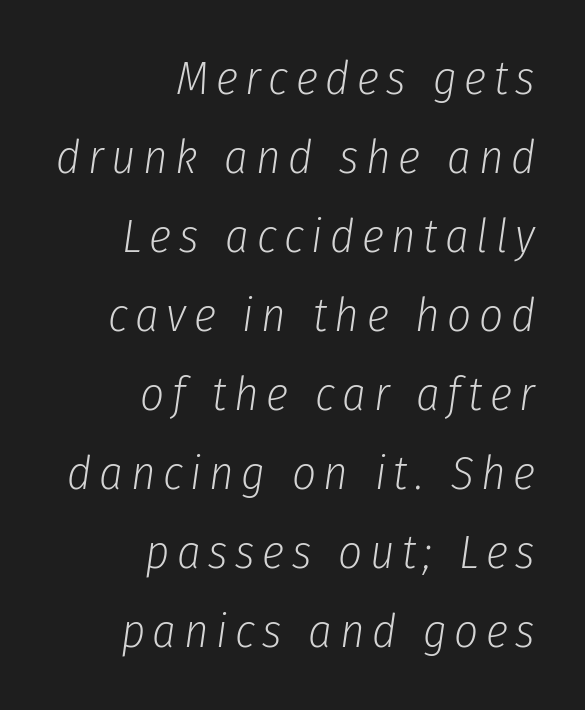
The image shows 47 px light, condensed type, italic (leaning right); set right-aligned, normal line spacing (1.68x), not underlined; low stroke contrast and a medium x-height.
